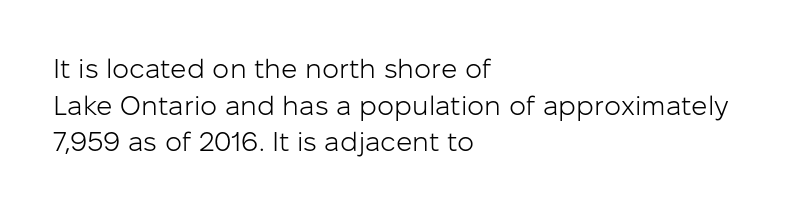
Q: Is the text bold? A: No.
Q: Is the text italic (slanted)? A: No, it is upright.
Q: Is the text underlined? A: No.
Q: How is the paragraph aligned? A: Left-aligned.
Q: Is the spacing between letters normal or unusually wide? A: Normal.
Q: Is the spacing between lines tight, normal or loose? A: Normal.
